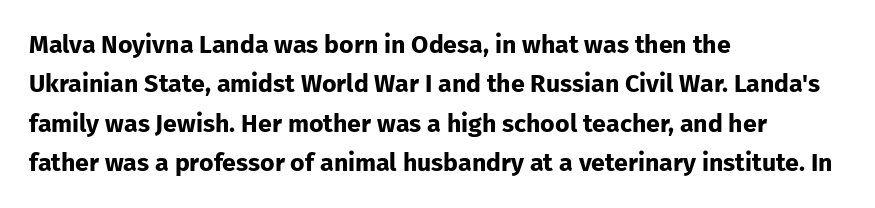
{"italic": "no", "bold": "yes", "underline": "no", "align": "left", "line_spacing": "normal", "line_spacing_ratio": 1.58, "letter_spacing": "normal", "letter_spacing_em": 0.0, "glyph_px": 25}
